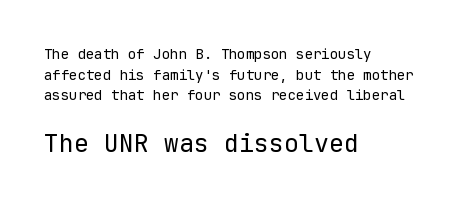
{"italic": "no", "bold": "no", "underline": "no", "align": "left", "line_spacing": "normal", "line_spacing_ratio": 1.48, "letter_spacing": "normal", "letter_spacing_em": 0.0, "larger_block": "second", "size_ratio": 1.79, "glyph_px": 25}
